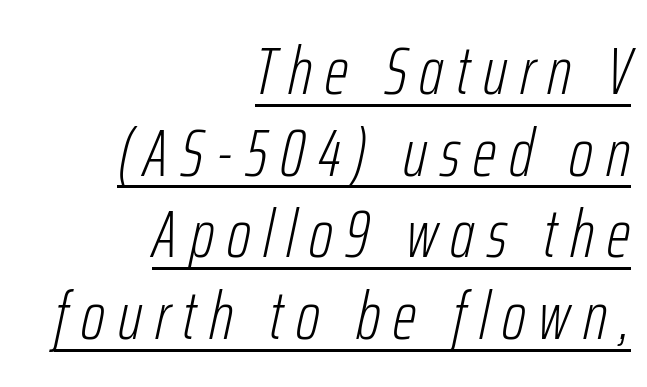
{"italic": "yes", "lean": "right", "slant_degrees": 12, "bold": "no", "weight": "light", "width": "condensed", "stroke_contrast": "low", "x_height": "medium", "monospaced": "no", "underline": "yes", "align": "right", "line_spacing_ratio": 1.22, "glyph_px": 67}
